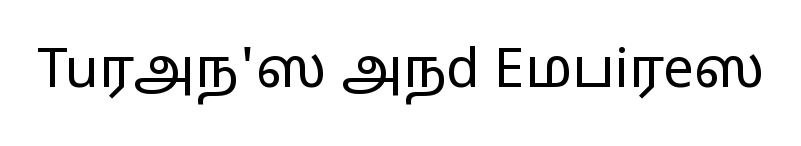
The image shows 55 px regular-weight, wide sans-serif type, upright; set normal letter spacing, not underlined; low stroke contrast and a medium x-height.
